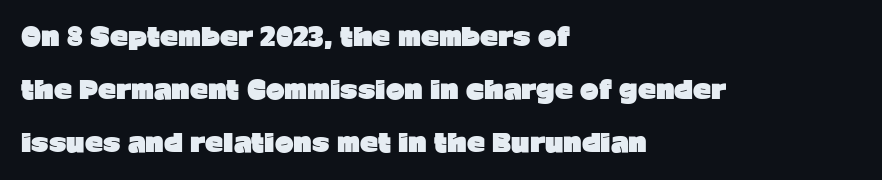
The line-height multiplier appears high, well above default. The paragraph shown leans on its left margin. Each row of text sits above clean, open space. As a designer I'd log this as weight 700, bold. Look at the tracking — it's just the regular setting, nothing added. No italicization has been applied; the sample stays upright.
